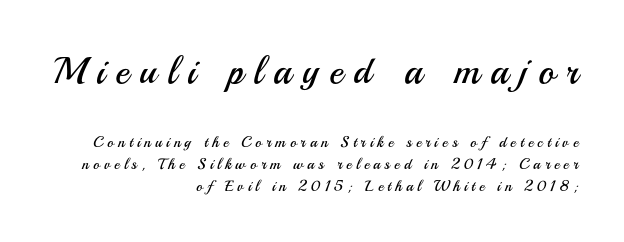
The image shows 38 px regular-weight sans-serif type; set right-aligned, normal line spacing (1.46x), unusually wide letter spacing (+0.28 em), not underlined; the first (top) block is 2.53x larger; medium stroke contrast and a small x-height.
